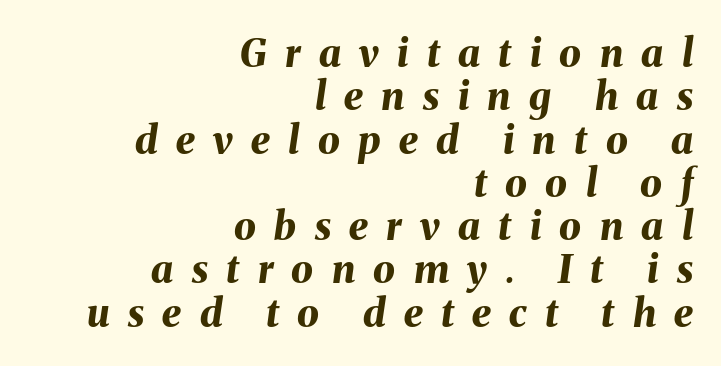
{"italic": "yes", "lean": "right", "slant_degrees": 8, "bold": "yes", "weight": "bold", "width": "normal", "stroke_contrast": "medium", "x_height": "medium", "monospaced": "no", "underline": "no", "align": "right", "line_spacing": "tight", "line_spacing_ratio": 1.11, "letter_spacing": "wide", "letter_spacing_em": 0.47, "glyph_px": 39}
